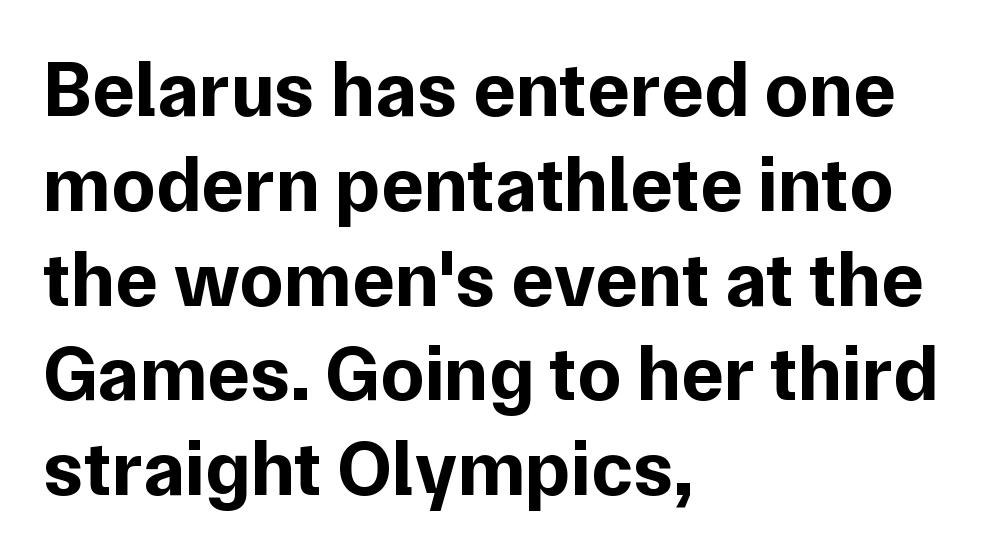
Q: Is the text bold? A: Yes.
Q: Is the text italic (slanted)? A: No, it is upright.
Q: Is the typeface a serif or a sans-serif typeface? A: Sans-serif.
Q: Is the text underlined? A: No.
Q: How is the paragraph aligned? A: Left-aligned.
Q: Is the spacing between letters normal or unusually wide? A: Normal.
Q: Width (condensed, normal, or wide)? A: Normal.
Q: Stroke contrast? A: Low.
Q: x-height? A: Medium.
Q: Monospaced? A: No.
